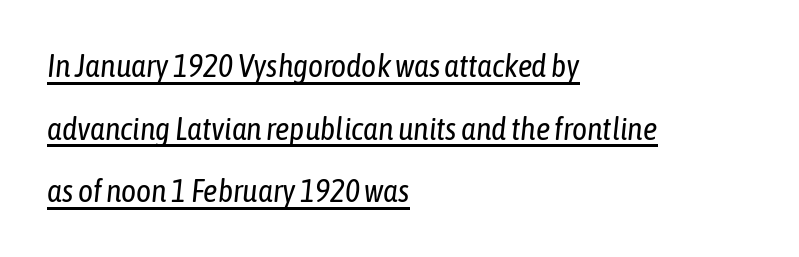
{"italic": "yes", "lean": "right", "slant_degrees": 6, "bold": "no", "weight": "regular", "width": "condensed", "stroke_contrast": "low", "x_height": "medium", "monospaced": "no", "underline": "yes", "align": "left", "line_spacing": "loose", "line_spacing_ratio": 1.96, "letter_spacing": "normal", "letter_spacing_em": 0.0, "glyph_px": 32}
